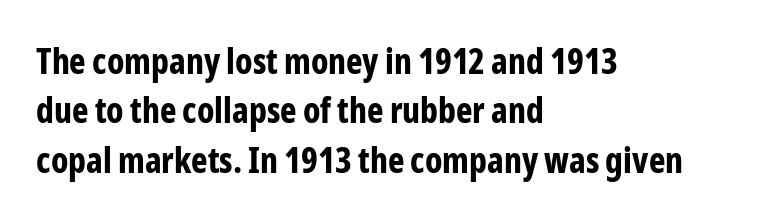
{"serif": "no", "italic": "no", "bold": "yes", "weight": "bold", "width": "condensed", "stroke_contrast": "low", "x_height": "medium", "monospaced": "no", "underline": "no", "align": "left", "line_spacing": "normal", "line_spacing_ratio": 1.41, "letter_spacing": "normal", "letter_spacing_em": 0.0, "glyph_px": 35}
